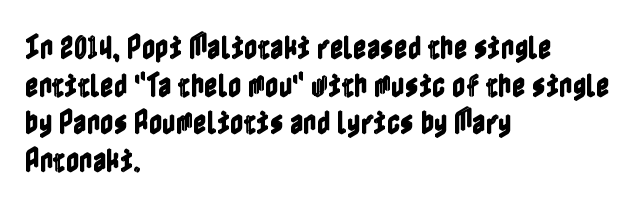
The image shows 26 px text type, upright; set left-aligned, normal line spacing (1.45x), normal letter spacing, not underlined.
